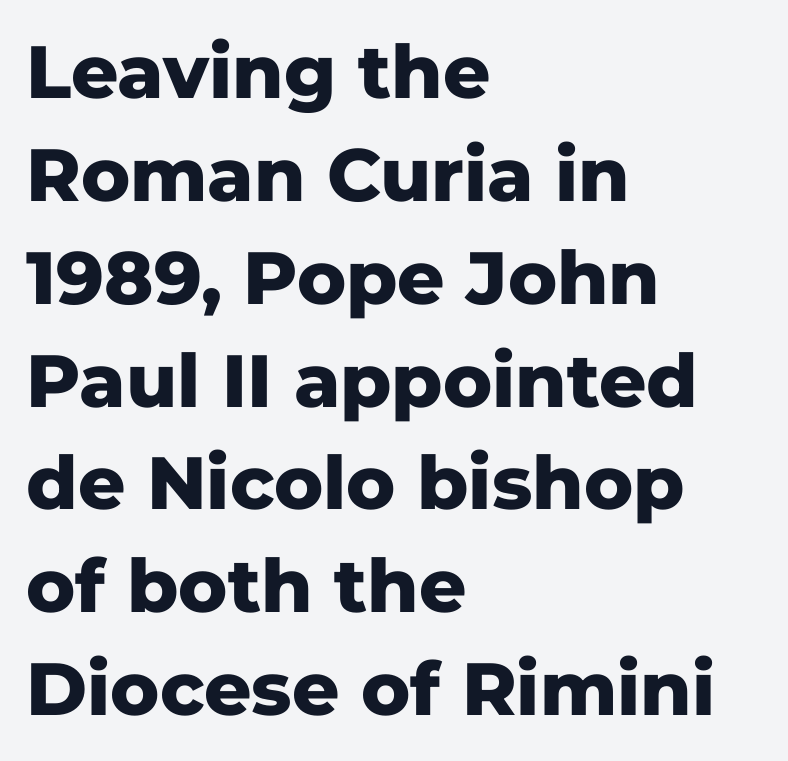
A full-strength bold gives these letters their thick strokes. In terms of letterspacing, this is plain default setting. The typography opts for an upright posture over an oblique one. The setting favours the left margin, as ordinary paragraphs usually do. Only glyphs here, with clear space below each row. Is this a fixed-width face? No — the glyphs have proportional, varying widths.
